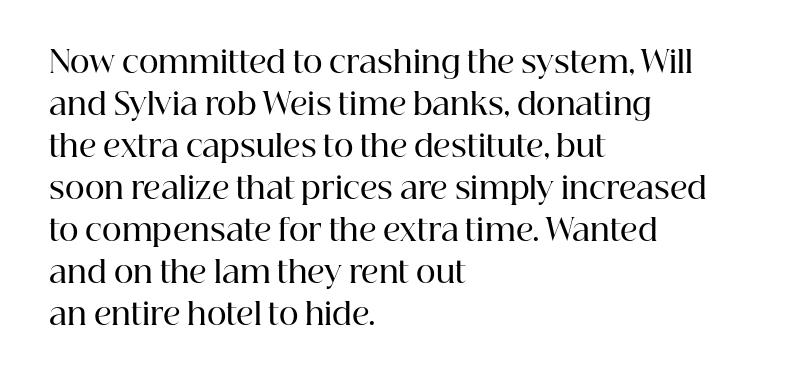
The image shows 30 px semibold serif type, upright; set left-aligned, normal line spacing (1.4x), normal letter spacing, not underlined; high stroke contrast and a medium x-height.
